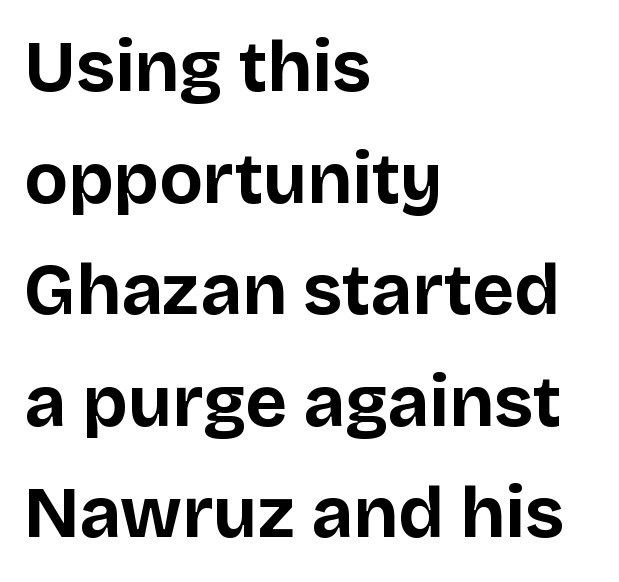
The image shows 72 px bold sans-serif type, upright; set left-aligned, normal line spacing (1.55x), normal letter spacing, not underlined; low stroke contrast and a large x-height.
